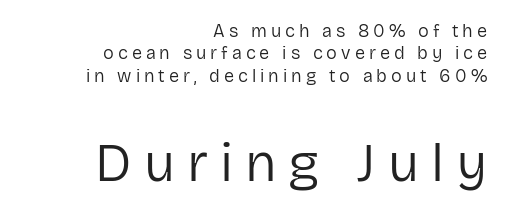
Q: Is the text bold? A: No.
Q: Is the text italic (slanted)? A: No, it is upright.
Q: Is the typeface a serif or a sans-serif typeface? A: Sans-serif.
Q: Is the text underlined? A: No.
Q: How is the paragraph aligned? A: Right-aligned.
Q: Is the spacing between letters normal or unusually wide? A: Unusually wide.
Q: Which block of text is set in a larger size, the first (top) or the second (bottom)? A: The second (bottom) one.
Q: Width (condensed, normal, or wide)? A: Normal.
Q: Stroke contrast? A: Low.
Q: x-height? A: Medium.
Q: Monospaced? A: No.
